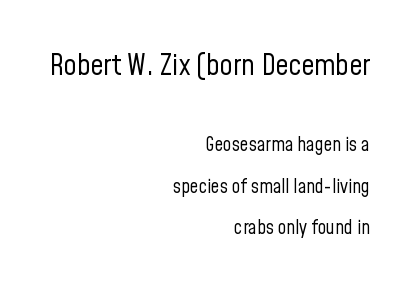
{"serif": "no", "italic": "no", "bold": "no", "weight": "regular", "width": "condensed", "stroke_contrast": "low", "x_height": "medium", "monospaced": "no", "underline": "no", "align": "right", "line_spacing": "loose", "line_spacing_ratio": 2.18, "letter_spacing": "normal", "letter_spacing_em": 0.0, "larger_block": "first", "size_ratio": 1.53, "glyph_px": 29}
